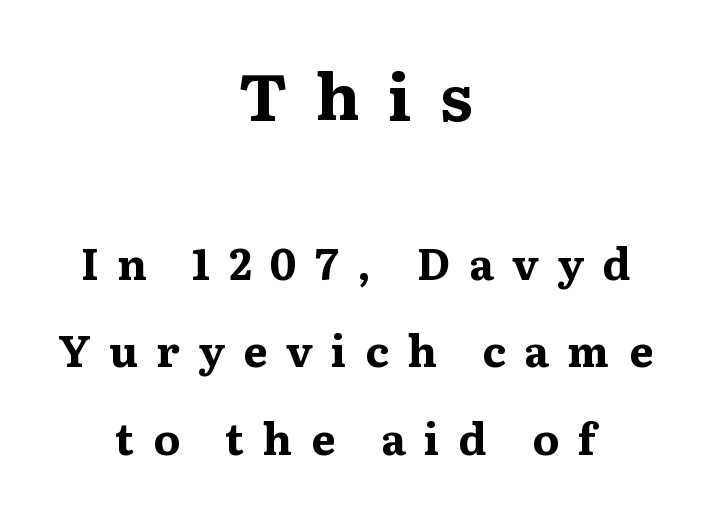
The passage shown begins with its larger block and ends with its smaller one. These lines are composed in type with serifs. Nobody drew a line under any word here. Horizontal alignment here is central, giving a formal, balanced look. A full-strength bold gives these letters their thick strokes. The leading is generous, giving the passage an open texture.
